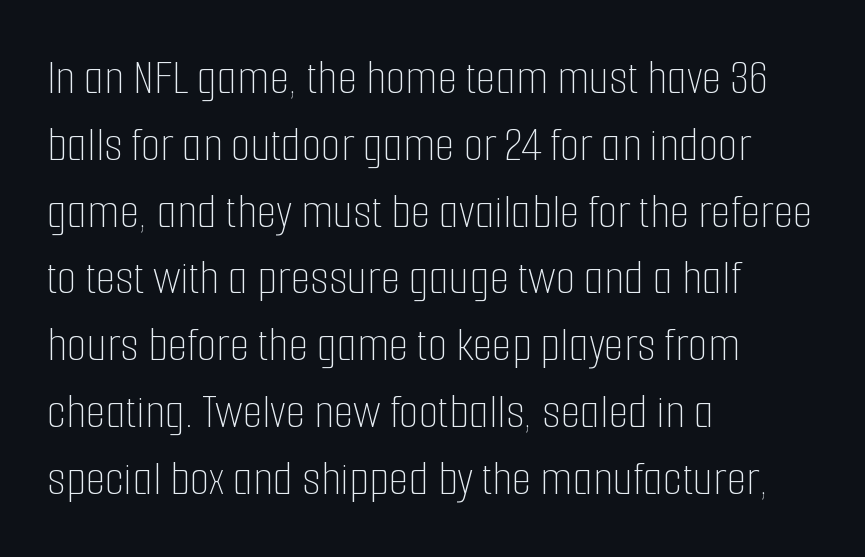
Regular leading. Descender tails drop into unmarked territory. A typesetter would call this zero additional tracking. A typesetter would call this proportional, since set widths differ per character. The specimen reads as upright at a glance. Which margin do the lines hug? The left one — the right edge is uneven.
